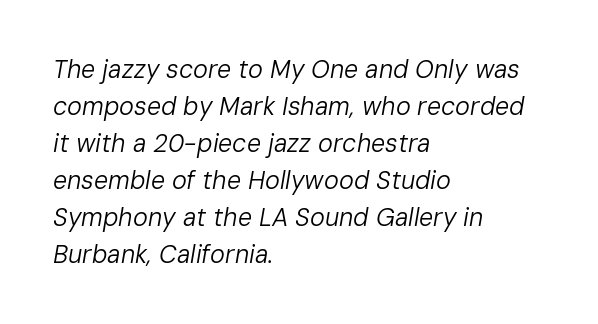
{"italic": "yes", "lean": "right", "slant_degrees": 10, "bold": "no", "underline": "no", "align": "left", "line_spacing": "normal", "line_spacing_ratio": 1.48, "letter_spacing": "normal", "letter_spacing_em": 0.0, "glyph_px": 25}
